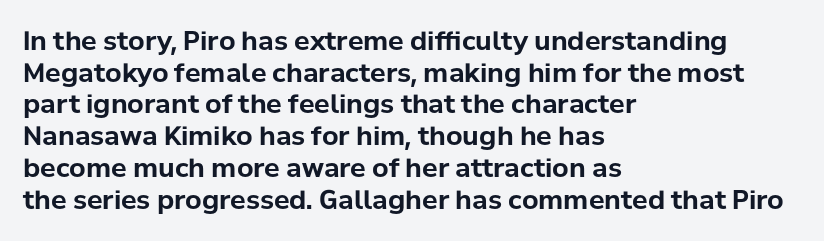
I'd describe the lettering as bold — thick and assertive. Words appear dense and cohesive because spacing is normal. Reading down the block, your eye returns to a fixed left position each line. The lettering holds an erect, upright posture throughout. Descender tails drop into unmarked territory.
